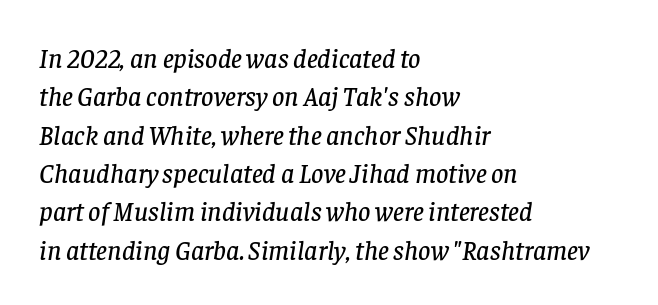
{"italic": "yes", "lean": "right", "slant_degrees": 8, "underline": "no", "align": "left", "line_spacing": "normal", "line_spacing_ratio": 1.42, "letter_spacing": "normal", "letter_spacing_em": 0.0, "glyph_px": 27}
